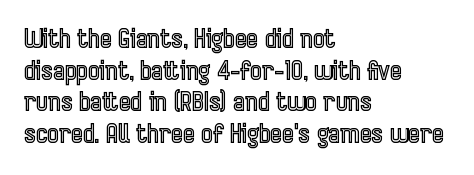
Q: Is the text italic (slanted)? A: No, it is upright.
Q: Is the text underlined? A: No.
Q: How is the paragraph aligned? A: Left-aligned.
Q: Is the spacing between letters normal or unusually wide? A: Normal.
Q: Is the spacing between lines tight, normal or loose? A: Normal.
